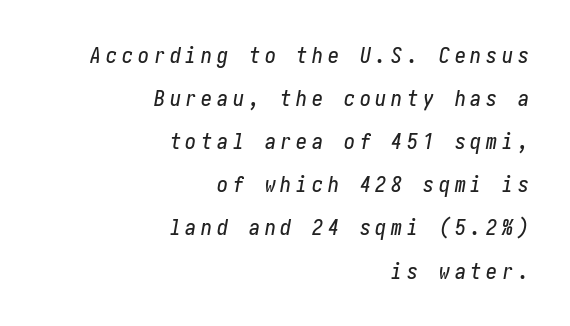
Vertical spacing — loose. All the whitespace from short lines collects on the left. The string is rendered with underlining switched off. It's the slanting kind of type. How are the letters spaced? Widely, with obvious added tracking.
